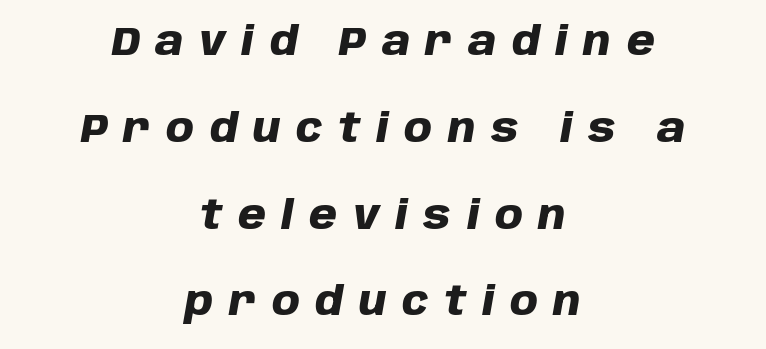
These lines were composed using italics. The passage shown stacks its lines with a broad gap. Letters rest on an invisible, unmarked baseline. These words are printed bold, with thick strokes throughout. The face used here is proportionally spaced, like ordinary book or web type.
